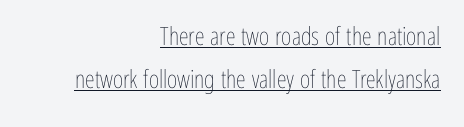
{"italic": "no", "bold": "no", "underline": "yes", "align": "right", "line_spacing_ratio": 1.73, "letter_spacing": "normal", "letter_spacing_em": 0.0, "glyph_px": 25}
